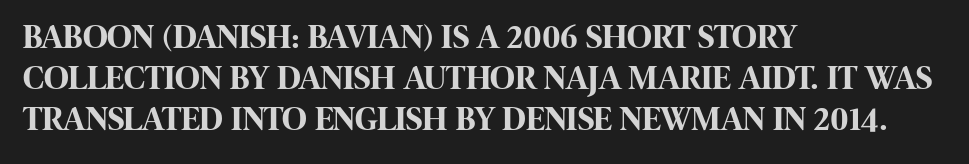
{"serif": "no", "italic": "no", "bold": "yes", "weight": "bold", "width": "condensed", "stroke_contrast": "high", "x_height": "large", "monospaced": "no", "underline": "no", "align": "left", "line_spacing_ratio": 1.21, "letter_spacing": "normal", "letter_spacing_em": 0.0, "glyph_px": 34}
